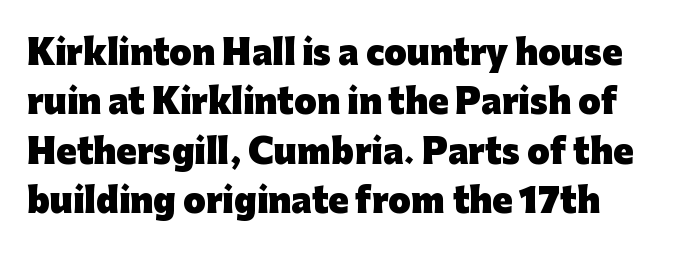
{"serif": "no", "italic": "no", "bold": "yes", "weight": "heavy", "width": "normal", "stroke_contrast": "low", "x_height": "medium", "monospaced": "no", "underline": "no", "line_spacing": "normal", "line_spacing_ratio": 1.5, "letter_spacing": "normal", "letter_spacing_em": 0.0, "glyph_px": 33}
